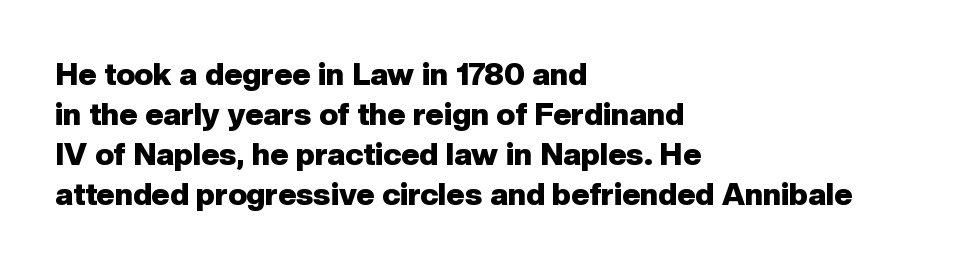
The image shows 31 px heavy sans-serif type, upright; set left-aligned, normal line spacing (1.29x), normal letter spacing, not underlined; low stroke contrast and a medium x-height.
